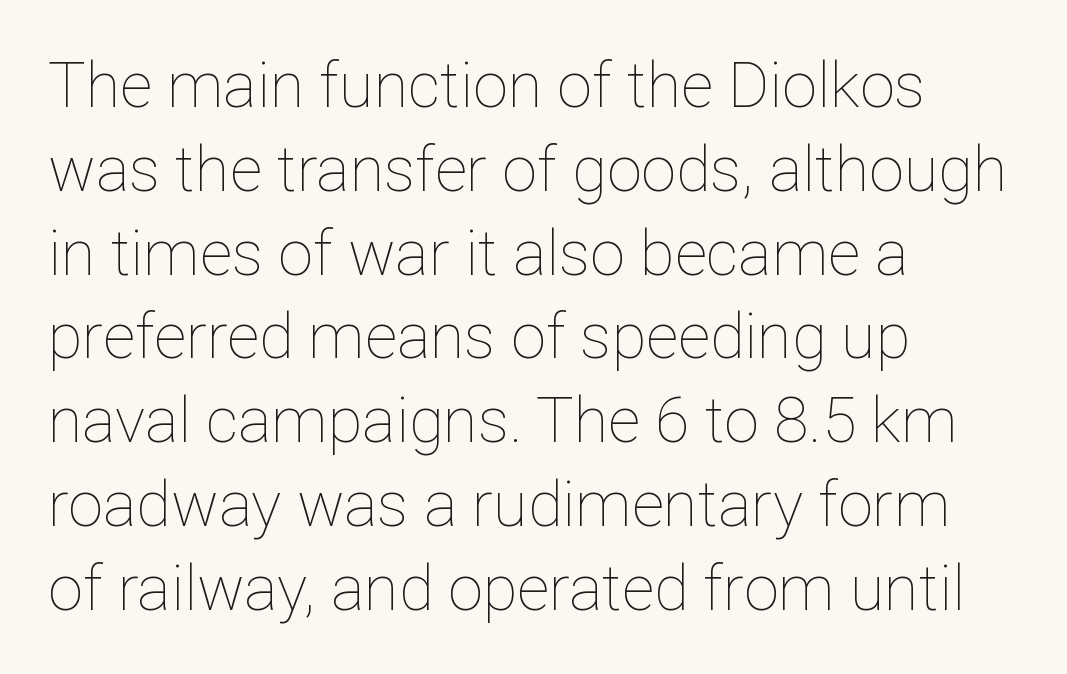
The rendering keeps characters at their native spacing. Caption: multi-line text, flush left, ragged right. Each letter keeps its own natural width here, so spacing adapts to shape. Posture: upright roman.
